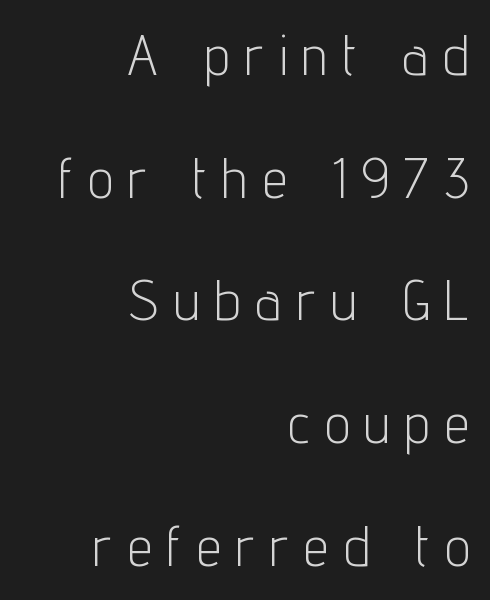
The image shows 56 px light, condensed sans-serif type, upright; set right-aligned, loose line spacing (2.19x), unusually wide letter spacing (+0.28 em), not underlined; low stroke contrast and a medium x-height.
